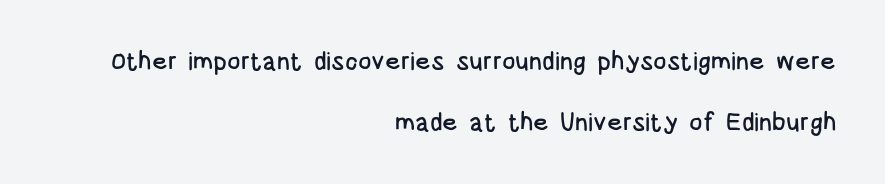
Q: Is the text italic (slanted)? A: No, it is upright.
Q: Is the text underlined? A: No.
Q: How is the paragraph aligned? A: Right-aligned.
Q: Is the spacing between letters normal or unusually wide? A: Normal.
Q: Is the spacing between lines tight, normal or loose? A: Loose.
